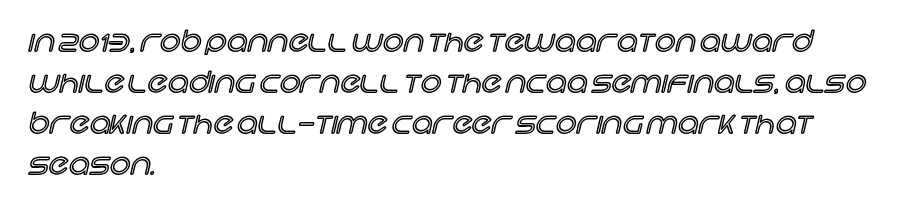
Casual observation: everything's shoved over to the left. Glance below the letters and you will spot only blank space. How are the letters spaced? Ordinarily, with no added tracking. Looks like regular typesetting: each glyph gets only the width it needs. Summary of vertical rhythm: regular, with standard interline spacing.
